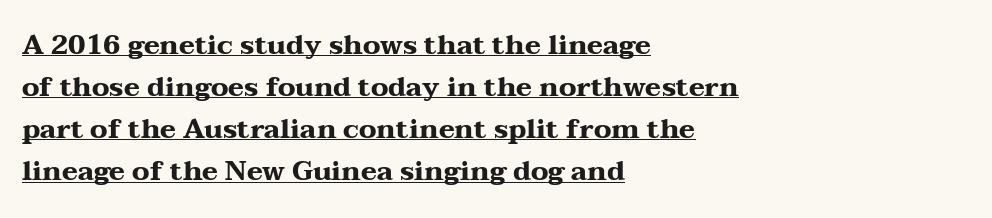
Typographic density is high because the face is bold. Unlike italic type, these characters show no tilt at all. This sample uses plain, unmodified letter spacing. Quick note: interline space is typical. Honestly, the underline is the first thing you notice here.
